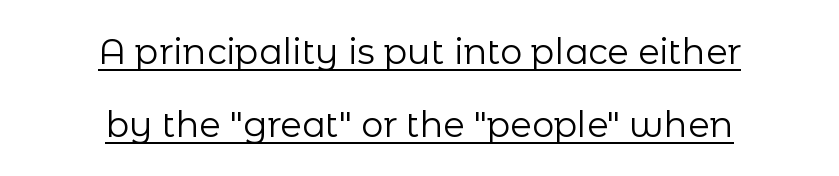
Q: Is the text bold? A: No.
Q: Is the text italic (slanted)? A: No, it is upright.
Q: Is the typeface a serif or a sans-serif typeface? A: Sans-serif.
Q: Is the text underlined? A: Yes.
Q: How is the paragraph aligned? A: Centered.
Q: Is the spacing between letters normal or unusually wide? A: Normal.
Q: Is the spacing between lines tight, normal or loose? A: Loose.
Q: Width (condensed, normal, or wide)? A: Normal.
Q: Stroke contrast? A: Low.
Q: x-height? A: Medium.
Q: Monospaced? A: No.
